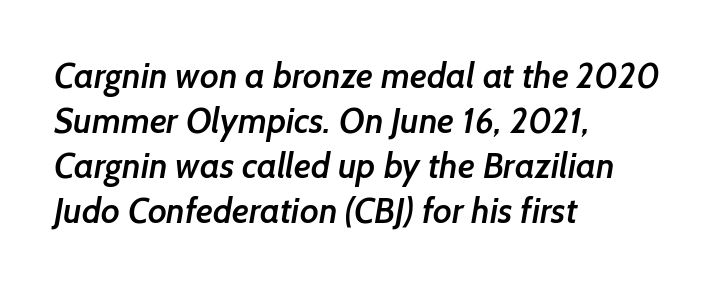
Interline gaps are of average width in this sample. The zone under the glyphs is completely vacant. Think of a printed novel: that variable character pitch is what you see here. These lines are composed in type without serifs. The characters look somewhat weighty, a semibold short of true bold. Every row of glyphs begins at an identical x-position on the left.
